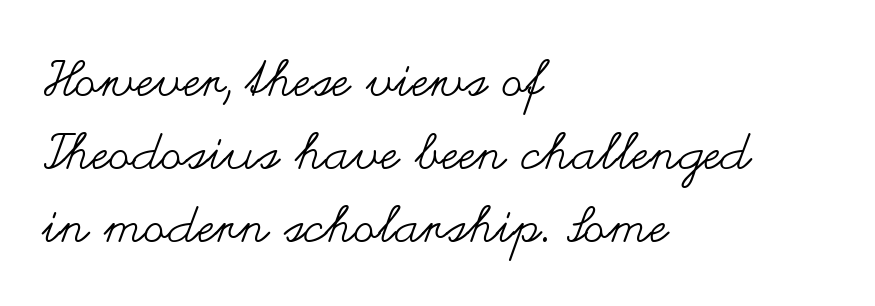
Q: Is the text bold? A: No.
Q: Is the text italic (slanted)? A: Yes.
Q: Is the text underlined? A: No.
Q: How is the paragraph aligned? A: Left-aligned.
Q: Is the spacing between letters normal or unusually wide? A: Normal.
Q: Is the spacing between lines tight, normal or loose? A: Normal.
Q: Width (condensed, normal, or wide)? A: Wide.
Q: Stroke contrast? A: Medium.
Q: x-height? A: Small.
Q: Monospaced? A: No.
